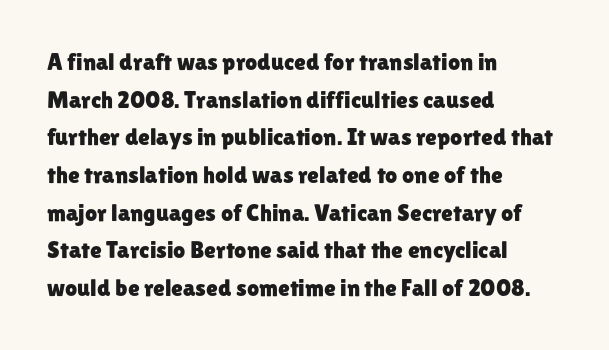
{"italic": "no", "underline": "no", "align": "left", "line_spacing": "normal", "line_spacing_ratio": 1.57, "letter_spacing": "normal", "letter_spacing_em": 0.0, "glyph_px": 24}
